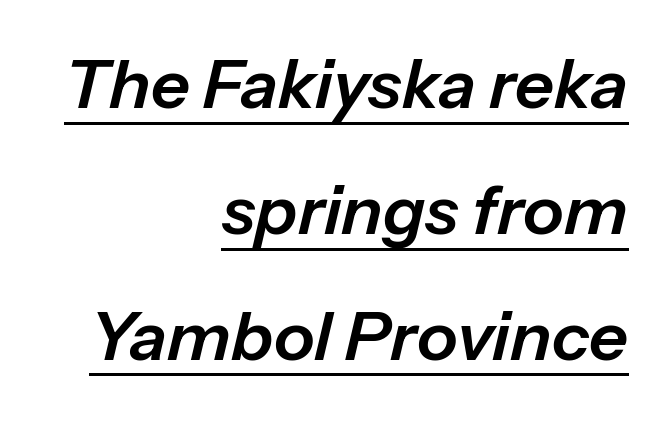
Q: Is the text italic (slanted)? A: Yes, it leans right by about 13 degrees.
Q: Is the text underlined? A: Yes.
Q: How is the paragraph aligned? A: Right-aligned.
Q: Is the spacing between letters normal or unusually wide? A: Normal.
Q: Width (condensed, normal, or wide)? A: Normal.
Q: Stroke contrast? A: Low.
Q: x-height? A: Medium.
Q: Monospaced? A: No.
